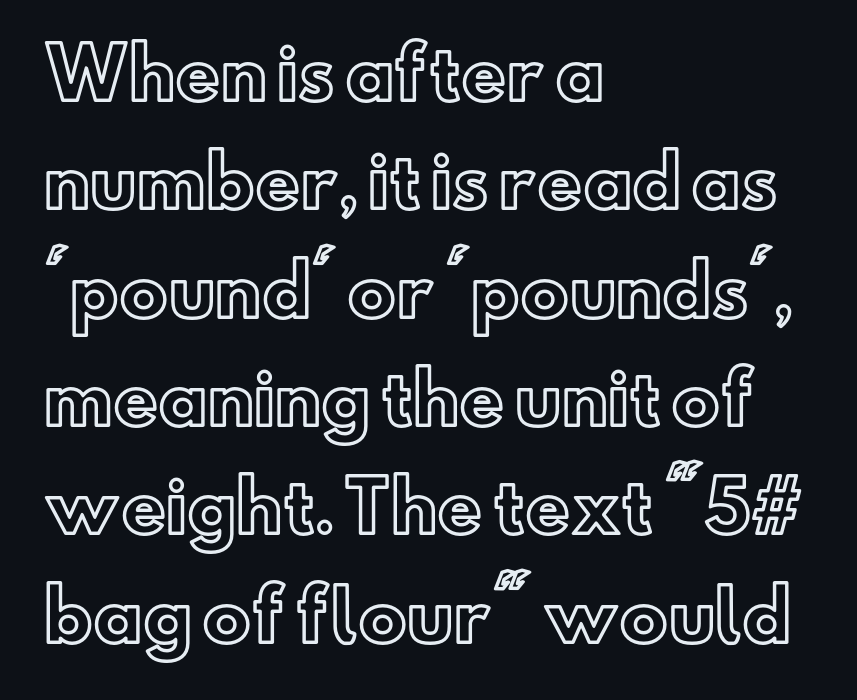
Q: Is the text italic (slanted)? A: No, it is upright.
Q: Is the text underlined? A: No.
Q: How is the paragraph aligned? A: Left-aligned.
Q: Is the spacing between letters normal or unusually wide? A: Normal.
Q: Is the spacing between lines tight, normal or loose? A: Normal.
Q: Width (condensed, normal, or wide)? A: Normal.
Q: x-height? A: Small.
Q: Monospaced? A: No.
